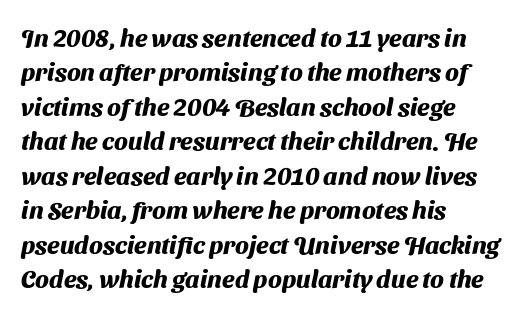
Q: Is the text bold? A: Yes.
Q: Is the text underlined? A: No.
Q: How is the paragraph aligned? A: Left-aligned.
Q: Is the spacing between letters normal or unusually wide? A: Normal.
Q: Is the spacing between lines tight, normal or loose? A: Normal.
